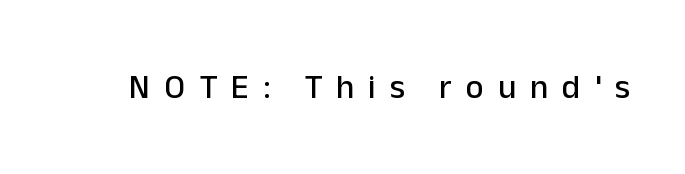
{"serif": "no", "italic": "no", "width": "normal", "stroke_contrast": "low", "x_height": "medium", "monospaced": "no", "underline": "no", "letter_spacing": "wide", "letter_spacing_em": 0.41, "glyph_px": 34}
